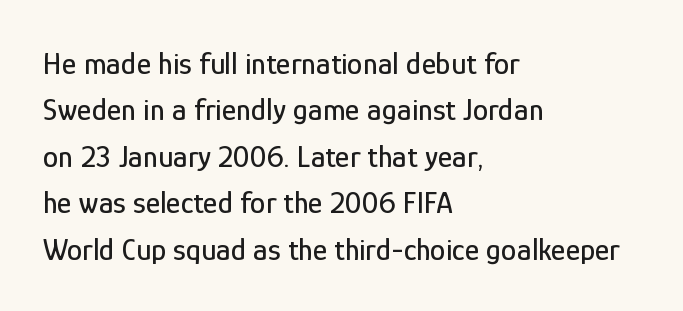
Q: Is the text italic (slanted)? A: No, it is upright.
Q: Is the typeface a serif or a sans-serif typeface? A: Sans-serif.
Q: Is the text underlined? A: No.
Q: How is the paragraph aligned? A: Left-aligned.
Q: Is the spacing between letters normal or unusually wide? A: Normal.
Q: Is the spacing between lines tight, normal or loose? A: Normal.
Q: Width (condensed, normal, or wide)? A: Condensed.
Q: Stroke contrast? A: Low.
Q: x-height? A: Medium.
Q: Monospaced? A: No.
